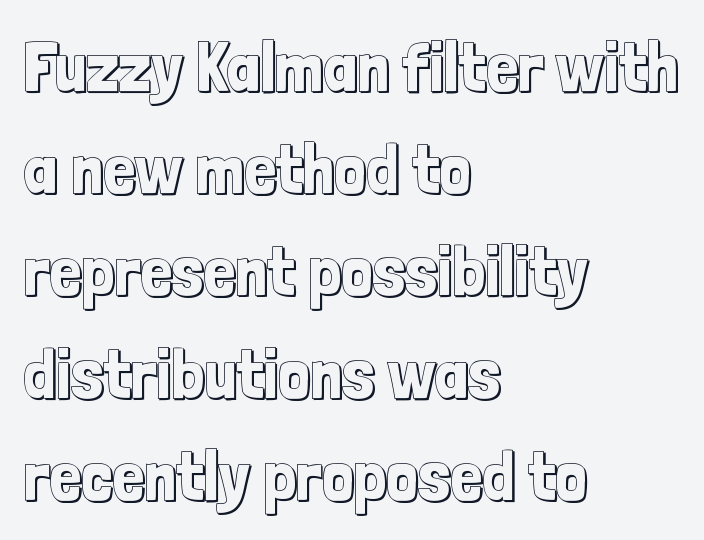
Q: Is the text italic (slanted)? A: No, it is upright.
Q: Is the text underlined? A: No.
Q: How is the paragraph aligned? A: Left-aligned.
Q: Is the spacing between letters normal or unusually wide? A: Normal.
Q: Is the spacing between lines tight, normal or loose? A: Normal.
Q: Width (condensed, normal, or wide)? A: Condensed.
Q: x-height? A: Medium.
Q: Monospaced? A: No.
